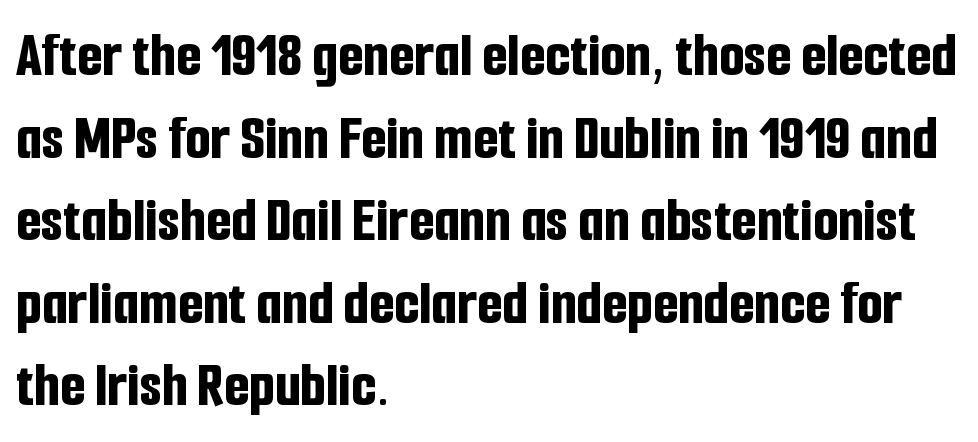
The image shows 65 px bold, condensed sans-serif type, upright; set left-aligned, normal line spacing (1.27x), normal letter spacing, not underlined; low stroke contrast and a medium x-height.
